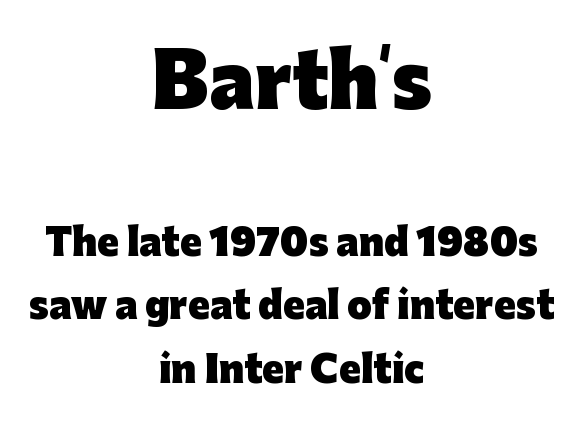
{"serif": "no", "italic": "no", "bold": "yes", "weight": "heavy", "width": "normal", "stroke_contrast": "low", "x_height": "medium", "monospaced": "no", "underline": "no", "align": "center", "line_spacing_ratio": 1.77, "letter_spacing": "normal", "letter_spacing_em": 0.0, "larger_block": "first", "size_ratio": 2.03, "glyph_px": 73}
